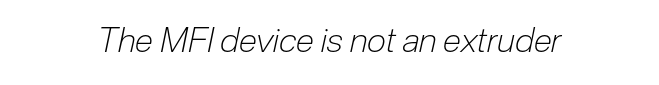
{"italic": "yes", "lean": "right", "slant_degrees": 12, "bold": "no", "weight": "light", "width": "condensed", "stroke_contrast": "low", "x_height": "medium", "monospaced": "no", "underline": "no", "letter_spacing": "normal", "letter_spacing_em": 0.0, "glyph_px": 34}
